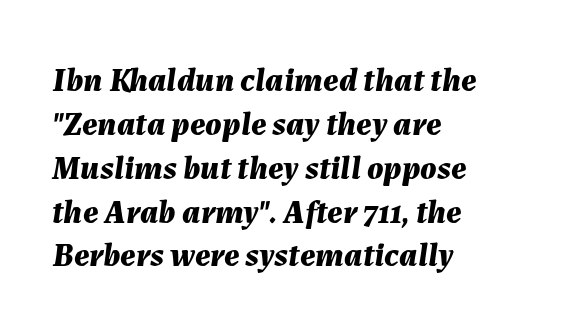
Q: Is the text bold? A: Yes.
Q: Is the text italic (slanted)? A: Yes, it leans right by about 7 degrees.
Q: Is the text underlined? A: No.
Q: How is the paragraph aligned? A: Left-aligned.
Q: Is the spacing between letters normal or unusually wide? A: Normal.
Q: Is the spacing between lines tight, normal or loose? A: Normal.
Q: Width (condensed, normal, or wide)? A: Normal.
Q: Stroke contrast? A: Medium.
Q: x-height? A: Medium.
Q: Monospaced? A: No.
